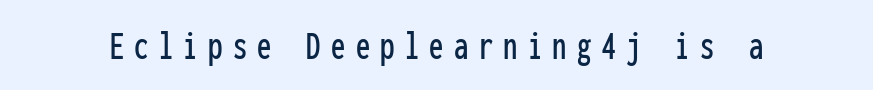
The image shows 41 px condensed sans-serif type, upright, monospaced; set unusually wide letter spacing (+0.25 em), not underlined; low stroke contrast and a medium x-height.
